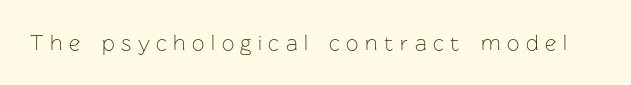
{"italic": "no", "bold": "no", "underline": "no", "letter_spacing": "wide", "letter_spacing_em": 0.3, "glyph_px": 22}
